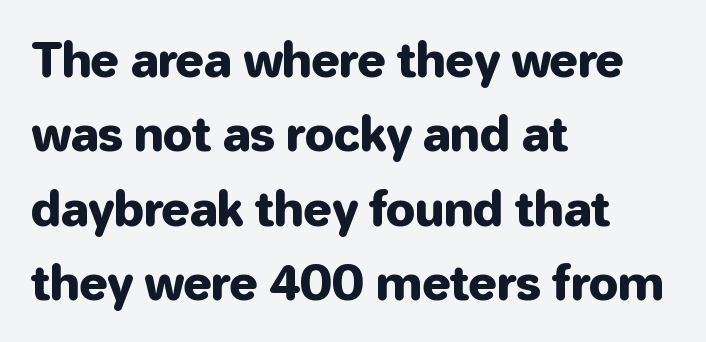
These lines are set flush left with a ragged right edge. This sample has the flowing, uneven cadence of proportional lettering. Each word holds together tightly as a unit, with standard inter-letter gaps. Descender tails drop into unmarked territory.
